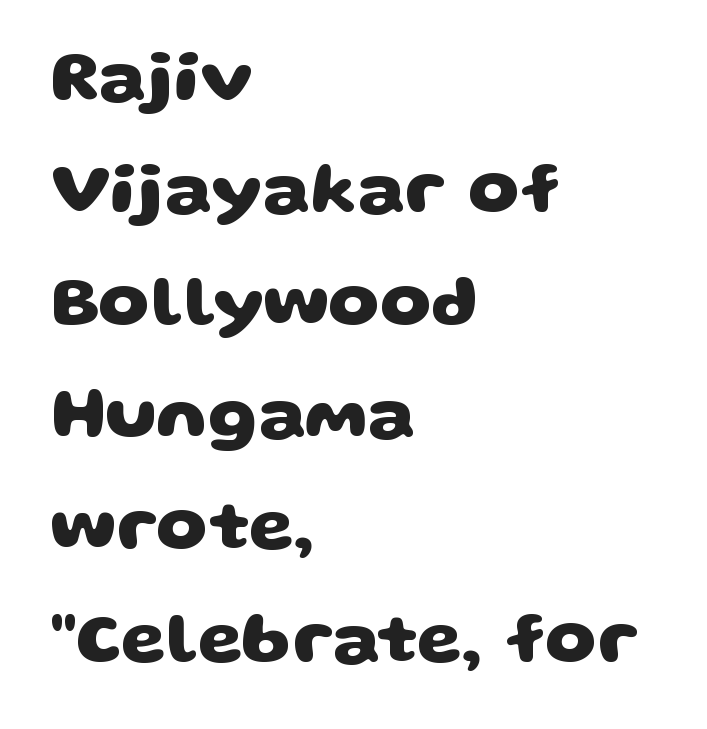
I'd call this a sans setting — the letters go barefoot. The tracking reads as untouched default to a designer's eye. You'd pick this weight for a headline — it's a proper bold. A typesetter would call this proportional, since set widths differ per character. Clear beneath every line of the passage. One glance says typical: line gaps are just what's usual.
